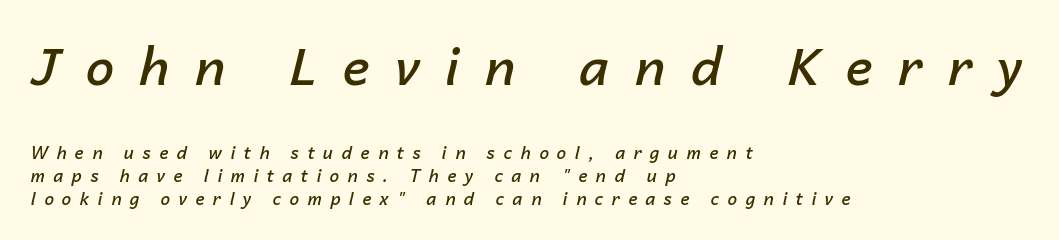
The image shows 51 px semibold type, italic (leaning right); set left-aligned, normal line spacing (1.36x), unusually wide letter spacing (+0.5 em), not underlined; the first (top) block is 3.0x larger; low stroke contrast and a medium x-height.
